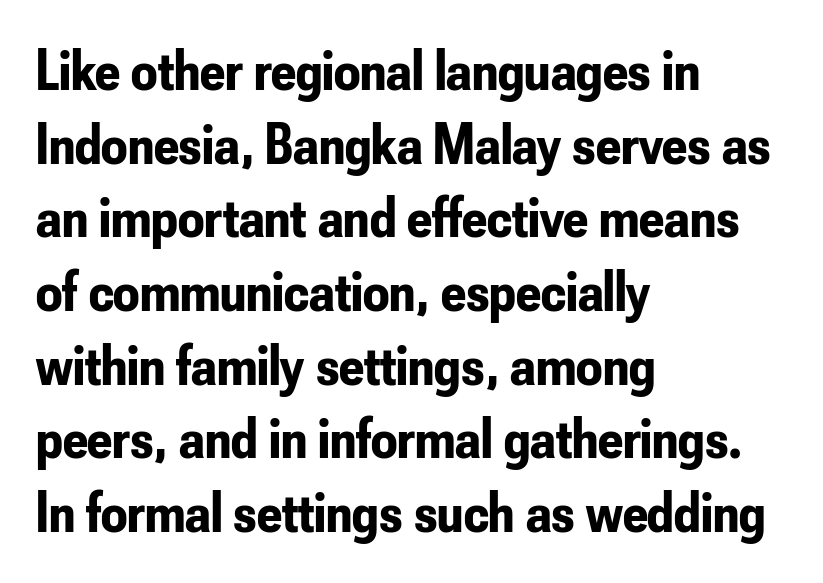
Q: Is the text bold? A: Yes.
Q: Is the text italic (slanted)? A: No, it is upright.
Q: Is the typeface a serif or a sans-serif typeface? A: Sans-serif.
Q: Is the text underlined? A: No.
Q: How is the paragraph aligned? A: Left-aligned.
Q: Is the spacing between letters normal or unusually wide? A: Normal.
Q: Is the spacing between lines tight, normal or loose? A: Normal.
Q: Width (condensed, normal, or wide)? A: Condensed.
Q: Stroke contrast? A: Low.
Q: x-height? A: Small.
Q: Monospaced? A: No.
